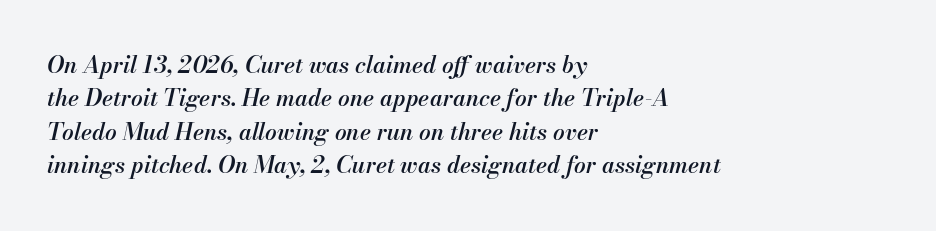
The image shows 23 px text type, italic (leaning right); set left-aligned, normal line spacing (1.45x), normal letter spacing, not underlined.
